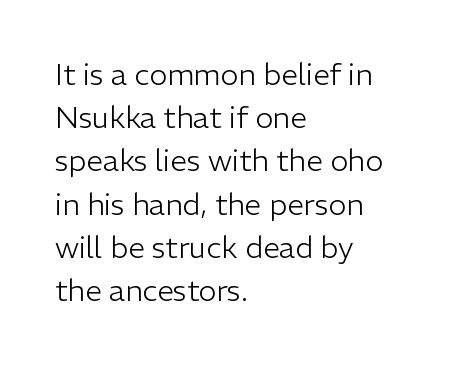
{"serif": "no", "italic": "no", "bold": "no", "weight": "light", "width": "normal", "stroke_contrast": "low", "x_height": "medium", "monospaced": "no", "underline": "no", "align": "left", "line_spacing": "normal", "line_spacing_ratio": 1.44, "letter_spacing": "normal", "letter_spacing_em": 0.0, "glyph_px": 30}
